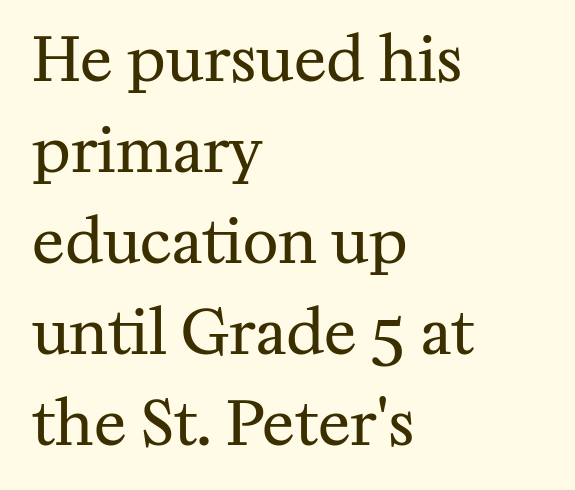
The image shows 61 px regular-weight serif type, upright; set left-aligned, normal line spacing (1.49x), normal letter spacing, not underlined; medium stroke contrast and a medium x-height.
